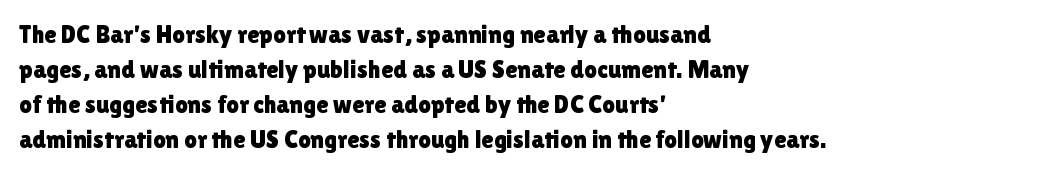
The image shows 25 px text type, upright; set left-aligned, normal line spacing (1.4x), normal letter spacing, not underlined.
